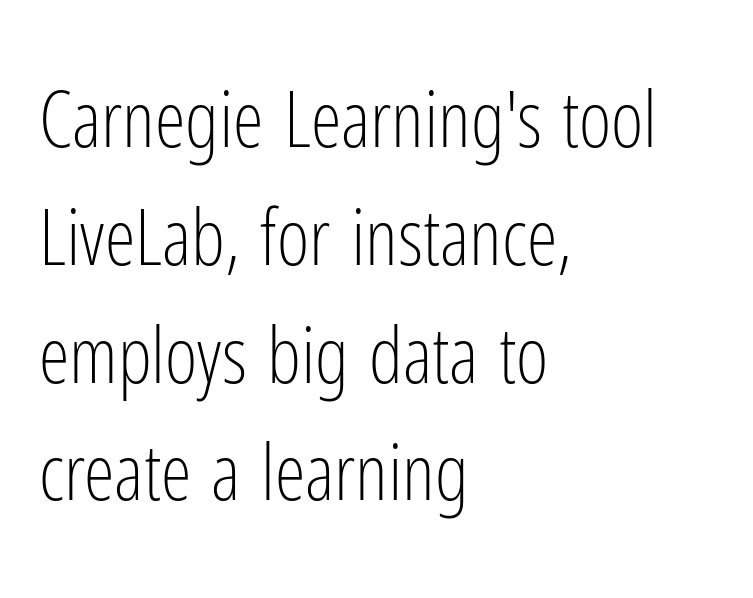
Q: Is the text bold? A: No.
Q: Is the text italic (slanted)? A: No, it is upright.
Q: Is the typeface a serif or a sans-serif typeface? A: Sans-serif.
Q: Is the text underlined? A: No.
Q: How is the paragraph aligned? A: Left-aligned.
Q: Is the spacing between letters normal or unusually wide? A: Normal.
Q: Is the spacing between lines tight, normal or loose? A: Normal.
Q: Width (condensed, normal, or wide)? A: Condensed.
Q: Stroke contrast? A: Low.
Q: x-height? A: Medium.
Q: Monospaced? A: No.
